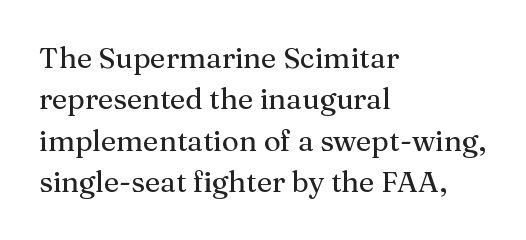
Q: Is the text italic (slanted)? A: No, it is upright.
Q: Is the typeface a serif or a sans-serif typeface? A: Serif.
Q: Is the text underlined? A: No.
Q: How is the paragraph aligned? A: Left-aligned.
Q: Is the spacing between letters normal or unusually wide? A: Normal.
Q: Is the spacing between lines tight, normal or loose? A: Normal.
Q: Width (condensed, normal, or wide)? A: Normal.
Q: Stroke contrast? A: Medium.
Q: x-height? A: Medium.
Q: Monospaced? A: No.
